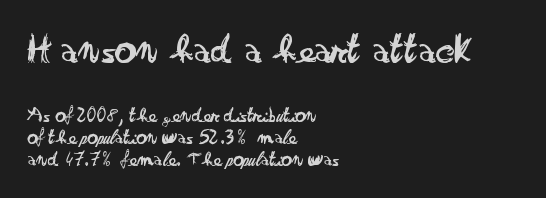
Q: Is the text bold? A: No.
Q: Is the text italic (slanted)? A: No, it is upright.
Q: Is the typeface a serif or a sans-serif typeface? A: Sans-serif.
Q: Is the text underlined? A: No.
Q: How is the paragraph aligned? A: Left-aligned.
Q: Is the spacing between letters normal or unusually wide? A: Normal.
Q: Is the spacing between lines tight, normal or loose? A: Tight.
Q: Which block of text is set in a larger size, the first (top) or the second (bottom)? A: The first (top) one.
Q: Width (condensed, normal, or wide)? A: Wide.
Q: Stroke contrast? A: Low.
Q: x-height? A: Small.
Q: Monospaced? A: No.
